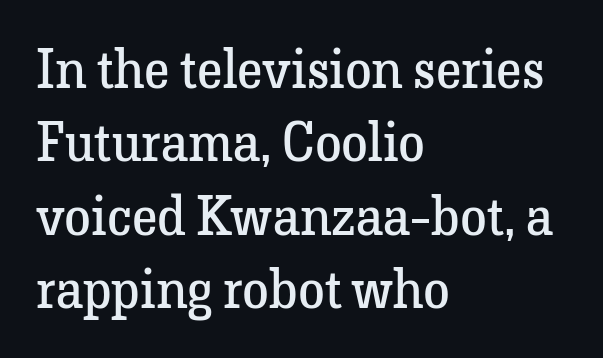
Leading: standard. This rendering uses left alignment, leaving the right contour irregular. These lines are rendered in a variable-pitch font. Weight: not bold — regular or lighter.
